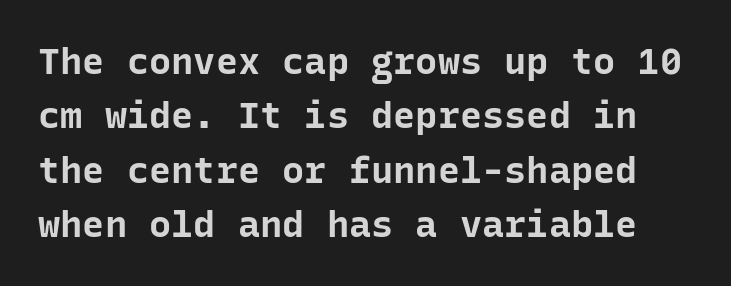
{"serif": "no", "italic": "no", "bold": "yes", "weight": "bold", "width": "normal", "stroke_contrast": "low", "x_height": "medium", "monospaced": "yes", "underline": "no", "line_spacing": "normal", "line_spacing_ratio": 1.47, "letter_spacing": "normal", "letter_spacing_em": 0.0, "glyph_px": 37}
